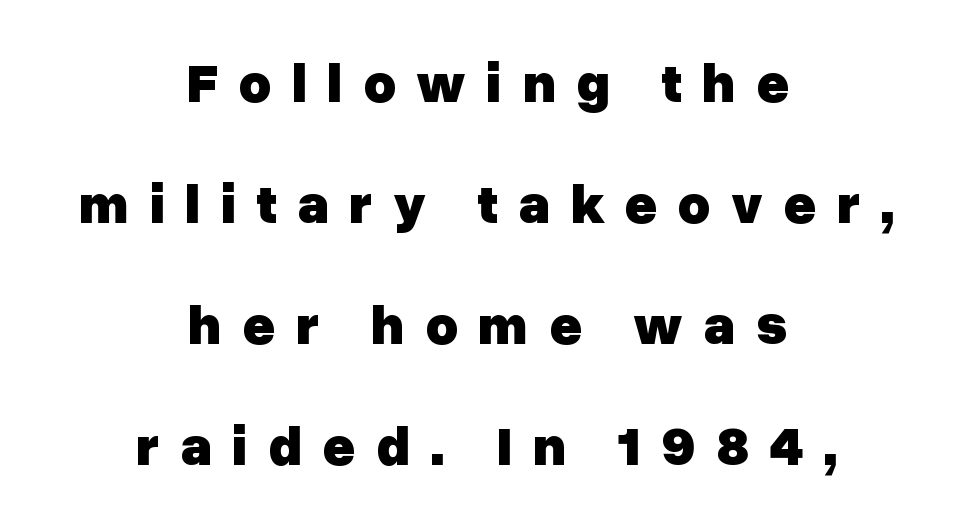
{"serif": "no", "italic": "no", "bold": "yes", "weight": "heavy", "width": "normal", "stroke_contrast": "low", "x_height": "medium", "monospaced": "no", "underline": "no", "align": "center", "line_spacing": "loose", "line_spacing_ratio": 2.16, "letter_spacing": "wide", "letter_spacing_em": 0.36, "glyph_px": 56}
